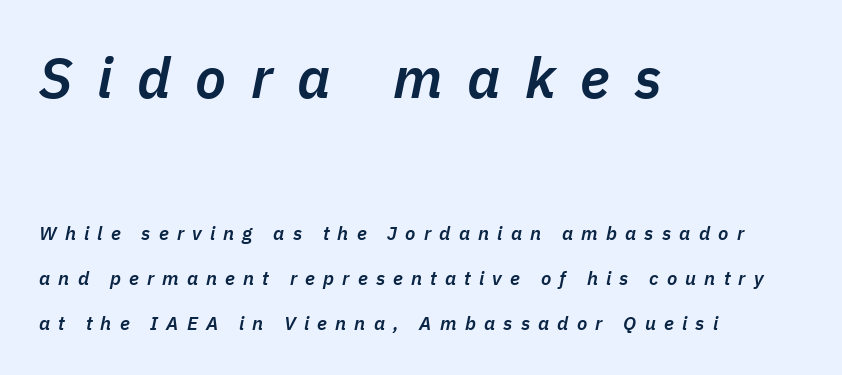
{"italic": "yes", "lean": "right", "slant_degrees": 11, "bold": "semi", "weight": "semibold", "width": "normal", "stroke_contrast": "low", "x_height": "medium", "monospaced": "no", "underline": "no", "align": "left", "line_spacing": "loose", "line_spacing_ratio": 2.37, "letter_spacing": "wide", "letter_spacing_em": 0.43, "larger_block": "first", "size_ratio": 3.0, "glyph_px": 57}
